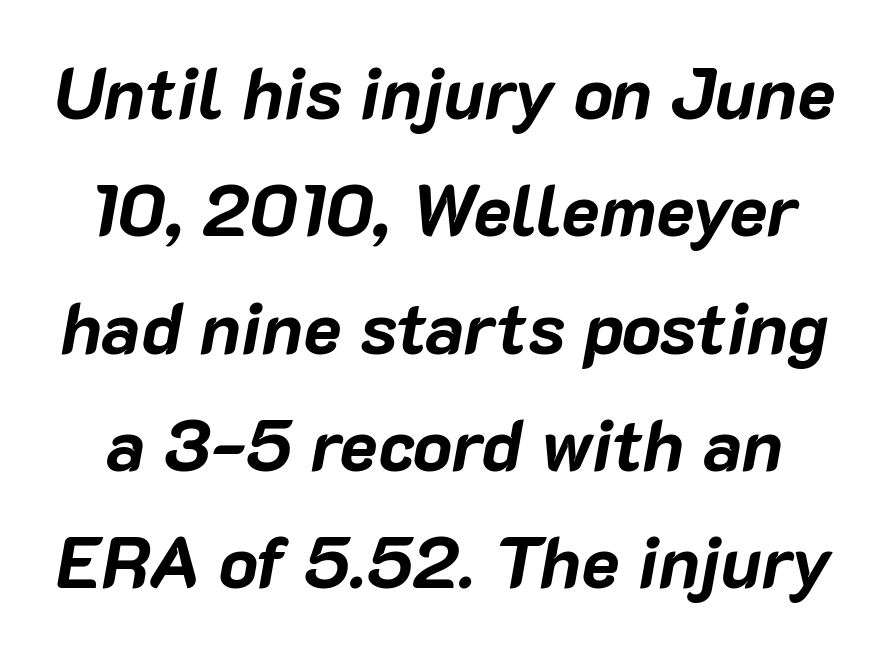
Q: Is the text bold? A: Yes.
Q: Is the text italic (slanted)? A: Yes, it leans right by about 10 degrees.
Q: Is the text underlined? A: No.
Q: Is the spacing between letters normal or unusually wide? A: Normal.
Q: Is the spacing between lines tight, normal or loose? A: Normal.
Q: Width (condensed, normal, or wide)? A: Normal.
Q: Stroke contrast? A: Low.
Q: x-height? A: Medium.
Q: Monospaced? A: No.
